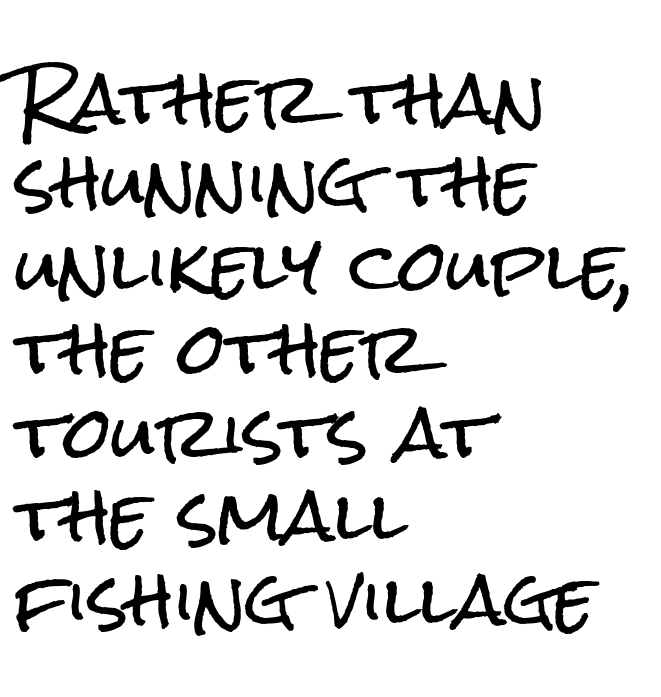
{"serif": "no", "italic": "no", "width": "condensed", "stroke_contrast": "low", "x_height": "medium", "monospaced": "no", "underline": "no", "align": "left", "line_spacing_ratio": 1.21, "letter_spacing": "normal", "letter_spacing_em": 0.0, "glyph_px": 69}
